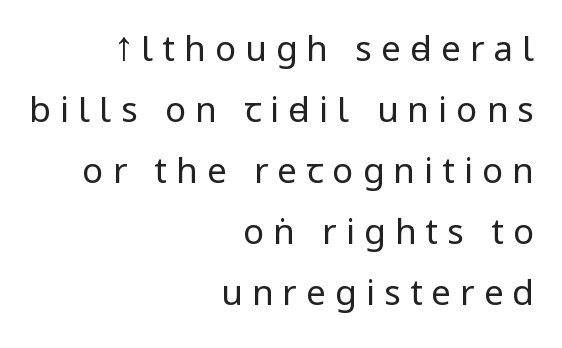
Q: Is the text bold? A: No.
Q: Is the text italic (slanted)? A: No, it is upright.
Q: Is the typeface a serif or a sans-serif typeface? A: Sans-serif.
Q: Is the text underlined? A: No.
Q: How is the paragraph aligned? A: Right-aligned.
Q: Is the spacing between letters normal or unusually wide? A: Unusually wide.
Q: Width (condensed, normal, or wide)? A: Condensed.
Q: Stroke contrast? A: Low.
